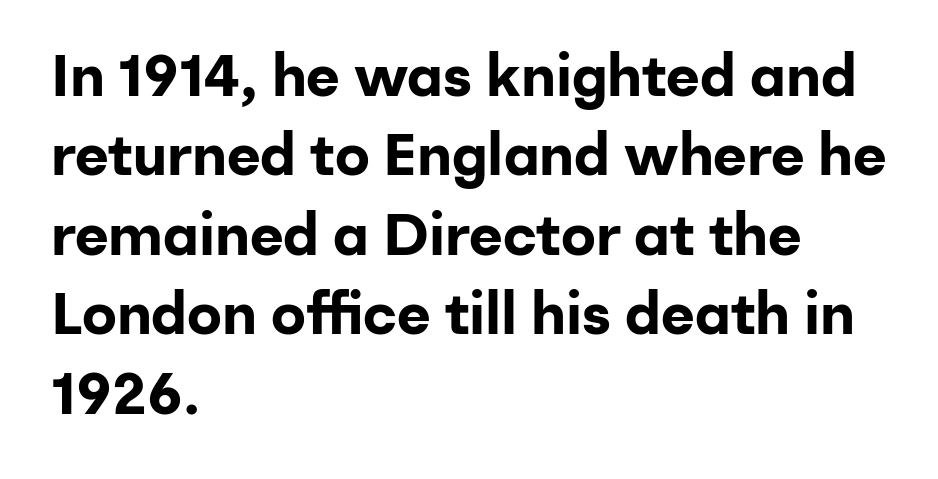
The image shows 58 px bold sans-serif type, upright; set left-aligned, normal line spacing (1.37x), normal letter spacing, not underlined; low stroke contrast and a medium x-height.
